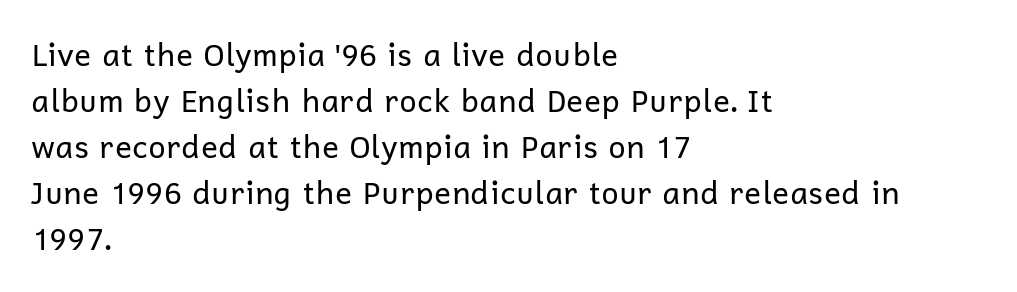
The image shows 31 px regular-weight sans-serif type, upright; set left-aligned, normal line spacing (1.48x), normal letter spacing, not underlined; low stroke contrast and a medium x-height.
